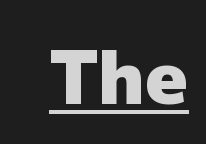
Decoration check: the copy is underlined. A sans-serif font was chosen for this passage. You'd pick this weight for a headline — it's a proper bold. Nobody touched the tracking dial on this one. Posture: straight, roman, zero tilt. Proportional: the letters do not fall into vertical columns.
